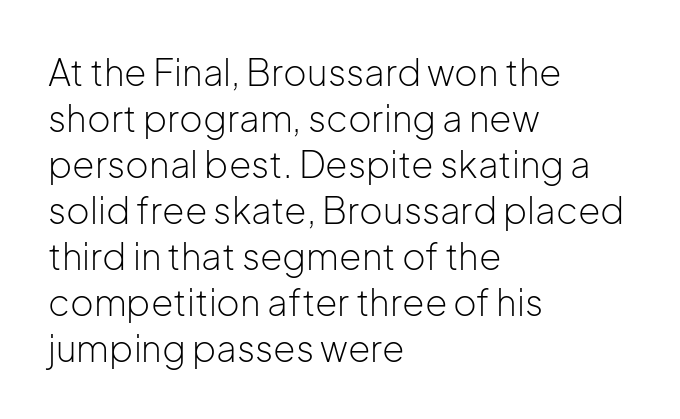
{"serif": "no", "italic": "no", "bold": "no", "weight": "light", "width": "normal", "stroke_contrast": "low", "x_height": "medium", "monospaced": "no", "underline": "no", "align": "left", "line_spacing": "normal", "line_spacing_ratio": 1.28, "letter_spacing": "normal", "letter_spacing_em": 0.0, "glyph_px": 36}
